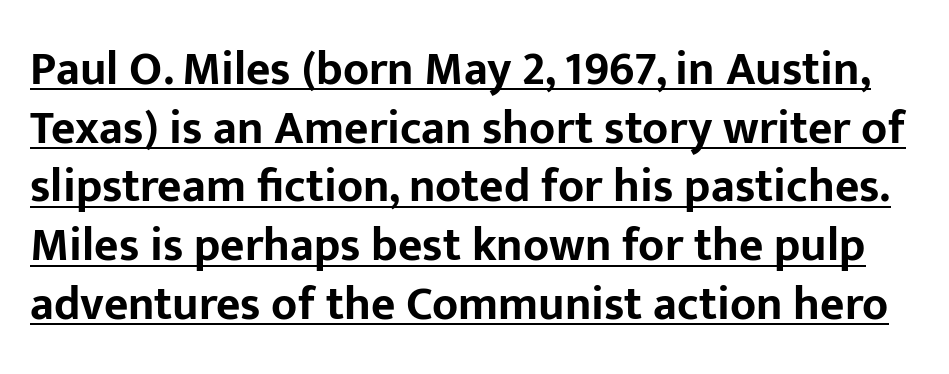
The image shows 47 px bold sans-serif type, upright; set normal line spacing (1.25x), normal letter spacing, underlined; low stroke contrast and a medium x-height.
